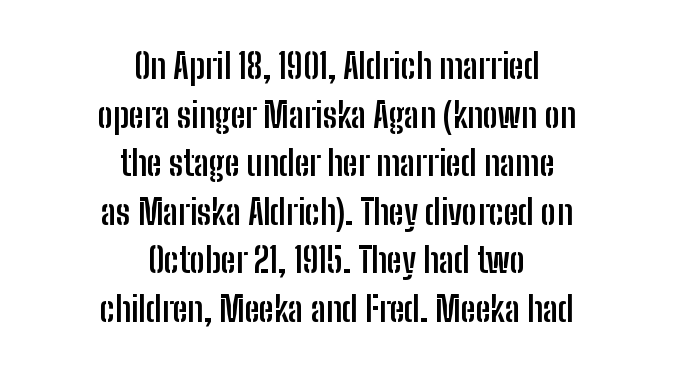
Observe the ordinary spacing: letters are neighbours, not strangers. Letters rest on an invisible, unmarked baseline. Is this a fixed-width face? No — the glyphs have proportional, varying widths. Normally led — the rows are evenly, conventionally spaced.
